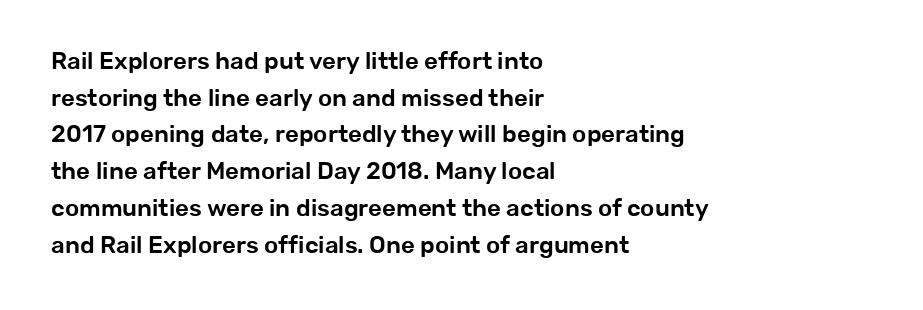
The image shows 24 px text type, upright; set left-aligned, normal line spacing (1.53x), normal letter spacing, not underlined.
